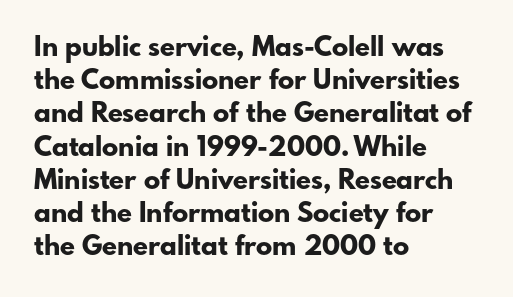
{"italic": "no", "bold": "yes", "underline": "no", "align": "left", "line_spacing_ratio": 1.23, "letter_spacing": "normal", "letter_spacing_em": 0.0, "glyph_px": 27}
